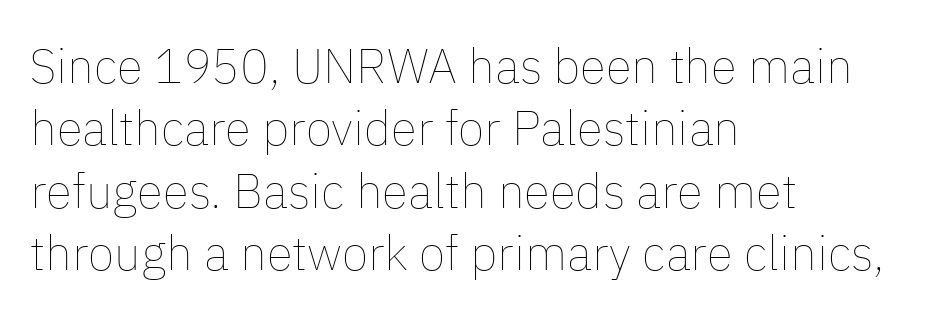
Q: Is the text bold? A: No.
Q: Is the text italic (slanted)? A: No, it is upright.
Q: Is the text underlined? A: No.
Q: How is the paragraph aligned? A: Left-aligned.
Q: Is the spacing between letters normal or unusually wide? A: Normal.
Q: Is the spacing between lines tight, normal or loose? A: Normal.
Q: Width (condensed, normal, or wide)? A: Normal.
Q: Stroke contrast? A: Low.
Q: x-height? A: Medium.
Q: Monospaced? A: No.
